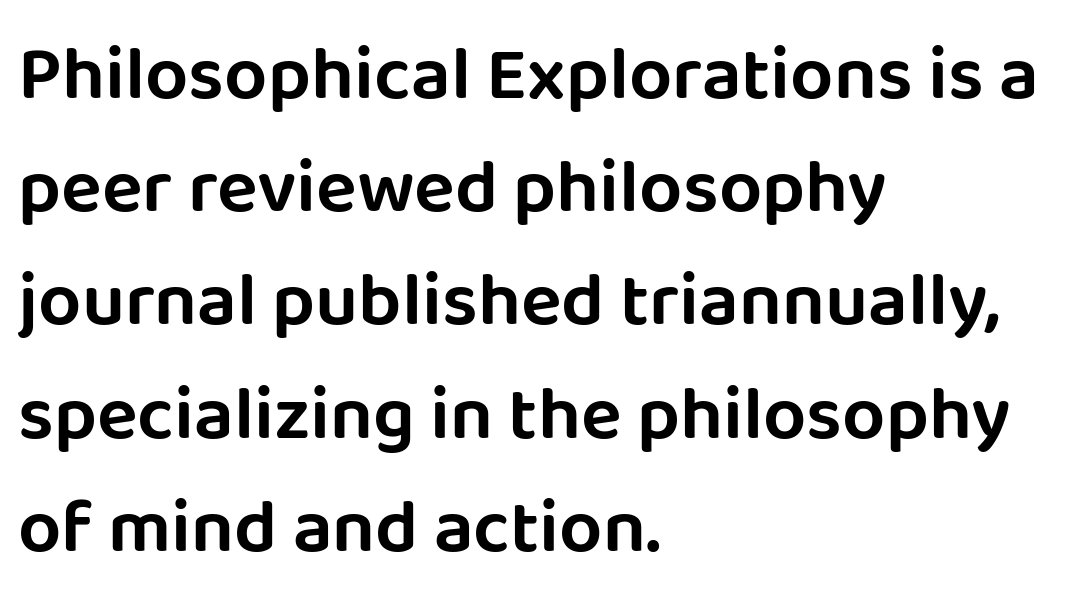
The letterforms sit shoulder to shoulder at normal distance. Is there any slant? The stems are plumb. Do the characters align in a grid? No, the font is proportional. Which margin do the lines hug? The left one — the right edge is uneven.
